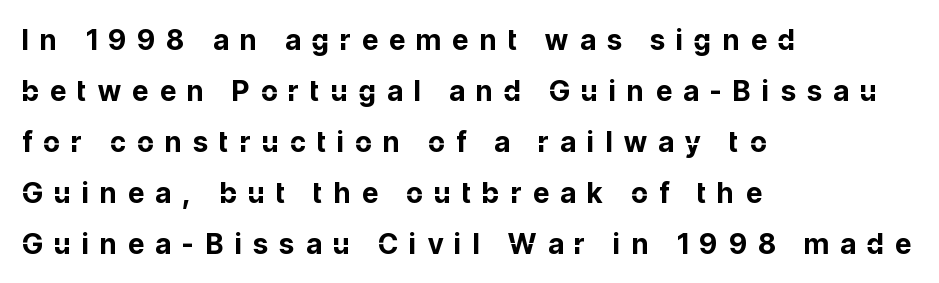
The image shows 28 px bold sans-serif type, upright; set left-aligned, line spacing 1.82x, unusually wide letter spacing (+0.41 em), not underlined; low stroke contrast and a medium x-height.
